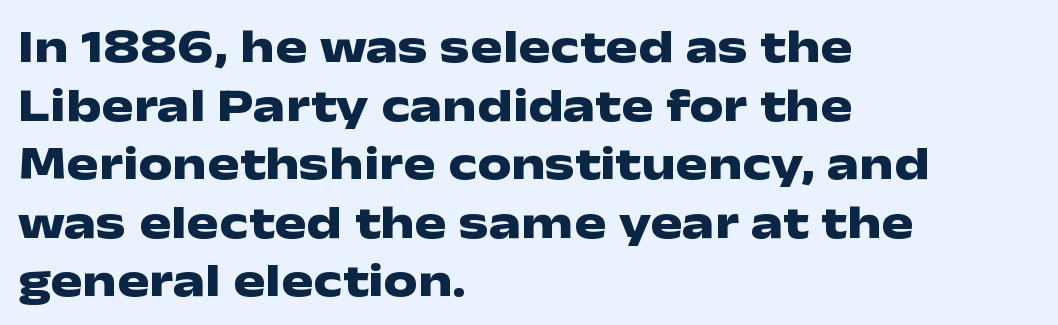
The image shows 48 px heavy, wide sans-serif type, upright; set left-aligned, line spacing 1.22x, normal letter spacing, not underlined; low stroke contrast and a medium x-height.
